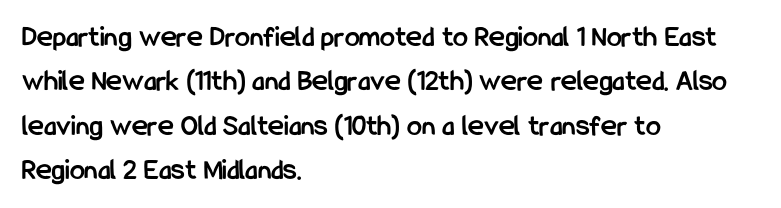
These words are printed bold, with thick strokes throughout. Is there any slant? The stems are plumb. Descenders hang freely into open space. The characters display no serif detailing; their extremities are plain. The gaps between neighbouring characters are ordinary and unremarkable. Horizontal alignment here is leftward, the default for most running prose.
